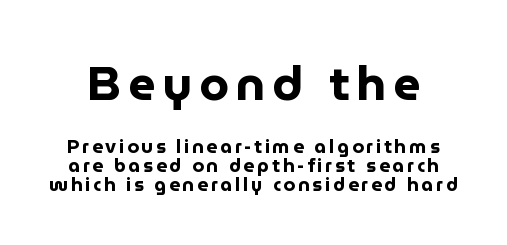
The image shows 48 px bold sans-serif type, upright; set tight line spacing (0.99x), not underlined; the first (top) block is 2.53x larger; low stroke contrast and a medium x-height.
